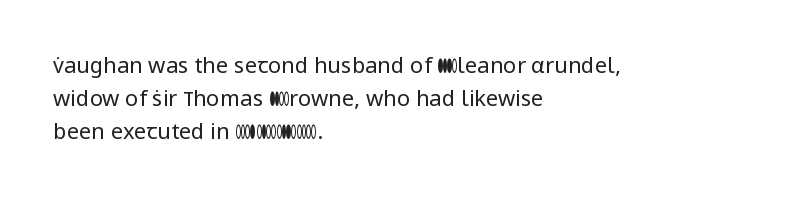
Q: Is the text bold? A: No.
Q: Is the text italic (slanted)? A: No, it is upright.
Q: Is the text underlined? A: No.
Q: How is the paragraph aligned? A: Left-aligned.
Q: Is the spacing between letters normal or unusually wide? A: Normal.
Q: Is the spacing between lines tight, normal or loose? A: Normal.
